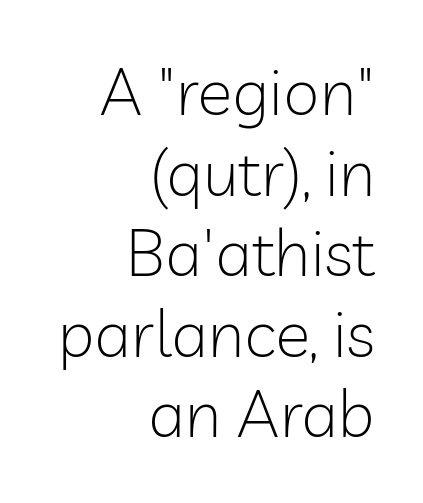
The image shows 66 px light sans-serif type, upright; set right-aligned, line spacing 1.22x, normal letter spacing, not underlined; low stroke contrast and a medium x-height.
